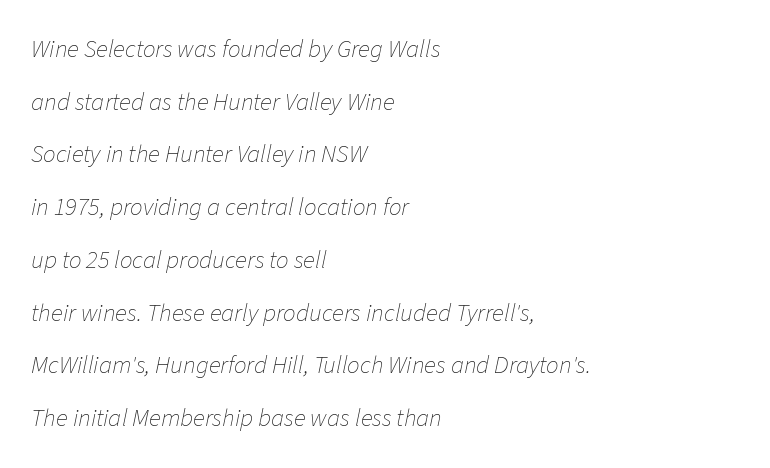
Q: Is the text bold? A: No.
Q: Is the text italic (slanted)? A: Yes, it leans right by about 11 degrees.
Q: Is the text underlined? A: No.
Q: How is the paragraph aligned? A: Left-aligned.
Q: Is the spacing between letters normal or unusually wide? A: Normal.
Q: Is the spacing between lines tight, normal or loose? A: Loose.
